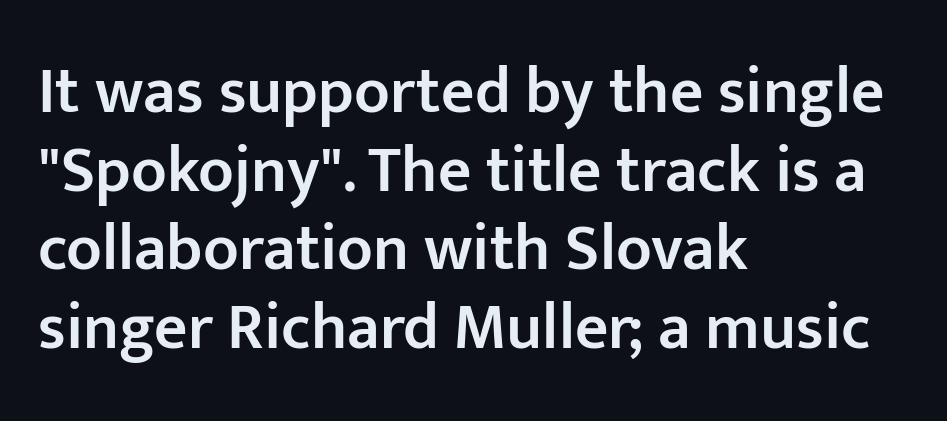
Q: Is the text bold? A: Semi-bold.
Q: Is the text italic (slanted)? A: No, it is upright.
Q: Is the typeface a serif or a sans-serif typeface? A: Sans-serif.
Q: Is the text underlined? A: No.
Q: How is the paragraph aligned? A: Left-aligned.
Q: Is the spacing between letters normal or unusually wide? A: Normal.
Q: Width (condensed, normal, or wide)? A: Normal.
Q: Stroke contrast? A: Low.
Q: x-height? A: Medium.
Q: Monospaced? A: No.
